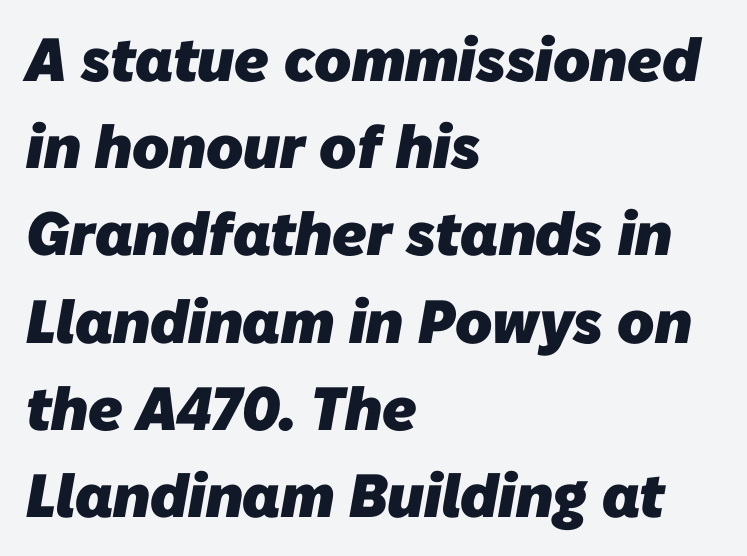
Q: Is the text bold? A: Yes.
Q: Is the typeface a serif or a sans-serif typeface? A: Sans-serif.
Q: Is the text underlined? A: No.
Q: How is the paragraph aligned? A: Left-aligned.
Q: Is the spacing between letters normal or unusually wide? A: Normal.
Q: Is the spacing between lines tight, normal or loose? A: Normal.
Q: Width (condensed, normal, or wide)? A: Normal.
Q: Stroke contrast? A: Low.
Q: x-height? A: Medium.
Q: Monospaced? A: No.
